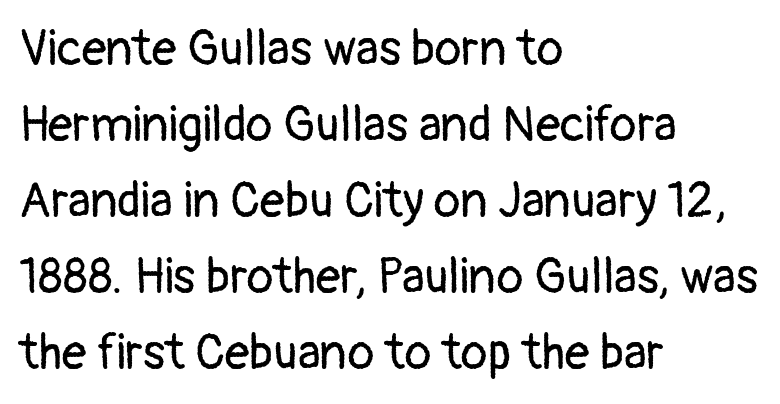
The image shows 49 px regular-weight sans-serif type, upright; set left-aligned, normal line spacing (1.55x), normal letter spacing, not underlined; low stroke contrast and a medium x-height.
